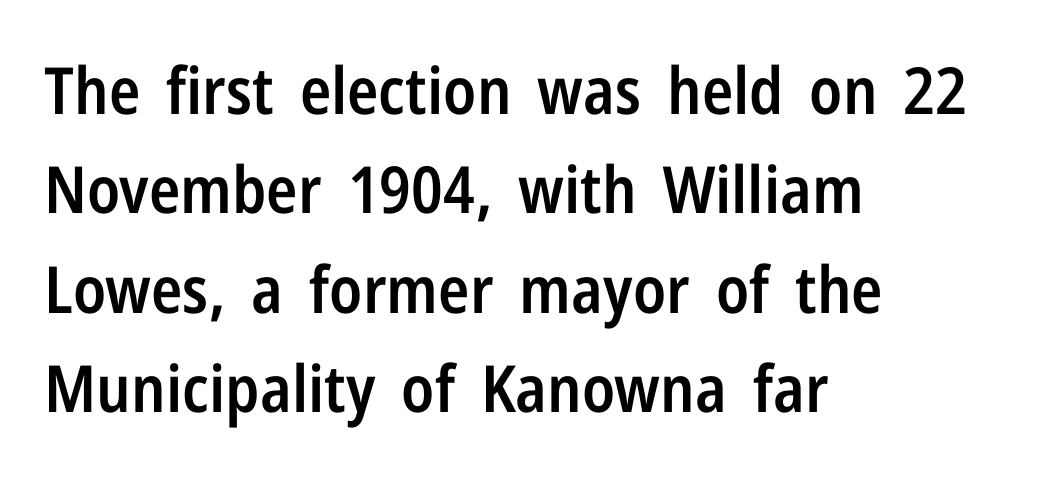
The image shows 65 px semibold, condensed sans-serif type, upright; set left-aligned, normal line spacing (1.53x), normal letter spacing, not underlined; low stroke contrast and a medium x-height.
